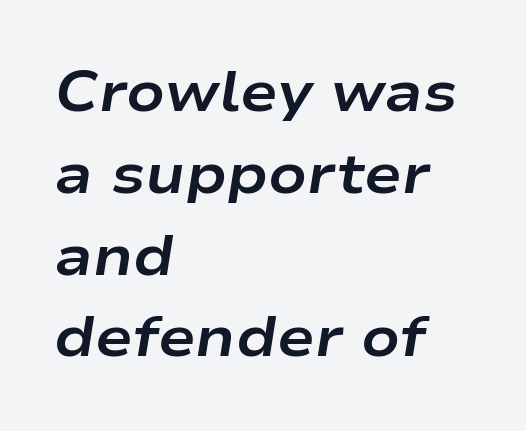
Quick note: interline space is typical. Do the characters align in a grid? No, the font is proportional. The rag falls on the right side of this text block. Is the type slanted? Yes — the strokes lean at a clear angle. Weight check: bold — yes, fully. Tracking here is standard; glyphs follow each other at the usual distance.
